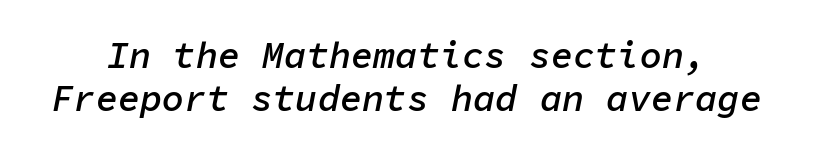
{"italic": "yes", "lean": "right", "slant_degrees": 11, "bold": "semi", "weight": "semibold", "width": "normal", "stroke_contrast": "low", "x_height": "medium", "monospaced": "yes", "underline": "no", "line_spacing_ratio": 1.17, "letter_spacing": "normal", "letter_spacing_em": 0.0, "glyph_px": 37}
